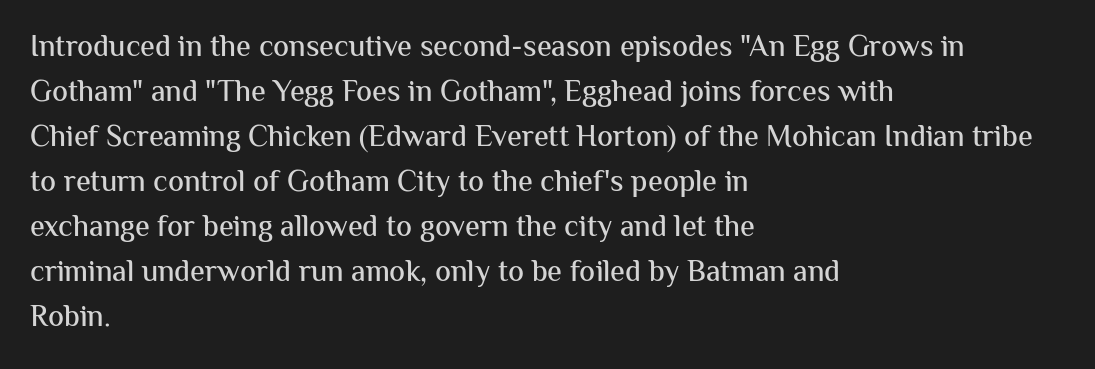
Words float on clear page, feet unadorned. Glyph-to-glyph distance matches everyday printed text. These lines are rendered in a variable-pitch font. Whoever set this chose a conventional vertical rhythm.
